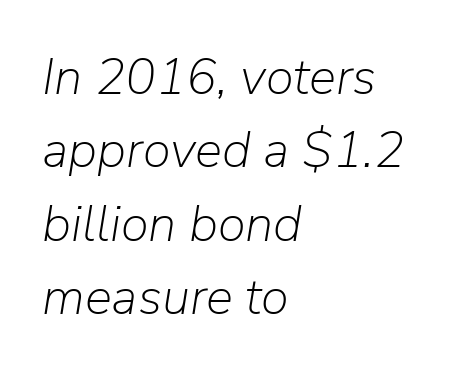
Stems here are at most as thick as an everyday book face. Tall strokes in this sample are angled rather than plumb. Has an underline been added? It has not. The face used here is proportionally spaced, like ordinary book or web type. Is the block centered? No — it sits flush against the left margin.
